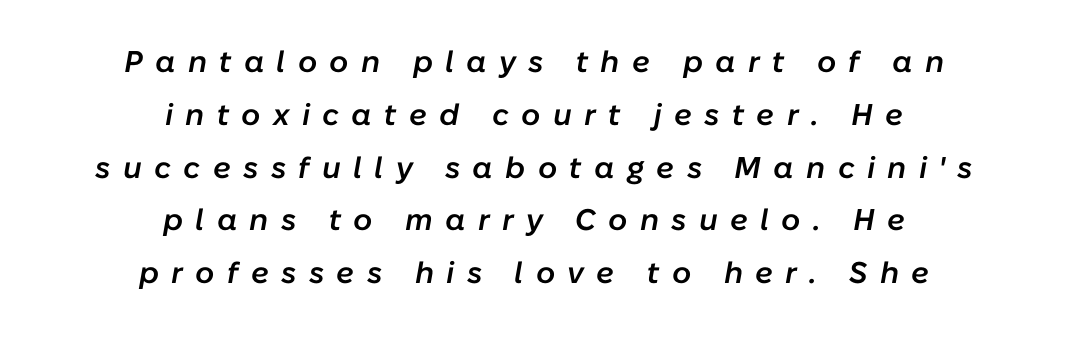
{"italic": "yes", "lean": "right", "slant_degrees": 10, "bold": "semi", "weight": "semibold", "width": "normal", "stroke_contrast": "low", "x_height": "medium", "monospaced": "no", "underline": "no", "align": "center", "line_spacing_ratio": 1.76, "letter_spacing": "wide", "letter_spacing_em": 0.41, "glyph_px": 30}
